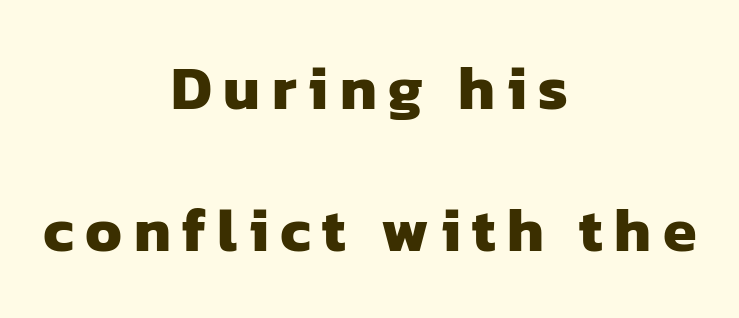
The image shows 61 px heavy sans-serif type; set centered, loose line spacing (2.33x), not underlined; low stroke contrast and a medium x-height.
